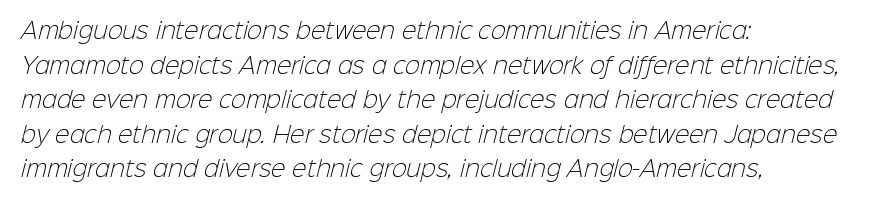
Stroke mass is kept to a normal reading level or below. Whoever set this chose a conventional vertical rhythm. A bare baseline throughout the passage. Short and long lines alike share a common starting point at left.
